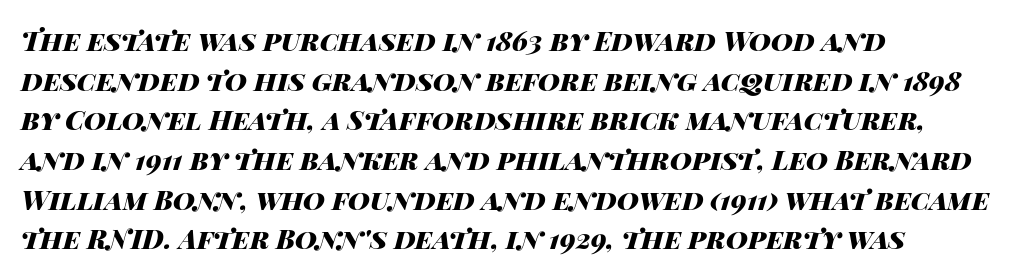
{"italic": "yes", "lean": "right", "slant_degrees": 14, "bold": "yes", "underline": "no", "align": "left", "line_spacing": "normal", "line_spacing_ratio": 1.47, "letter_spacing": "normal", "letter_spacing_em": 0.0, "glyph_px": 27}
